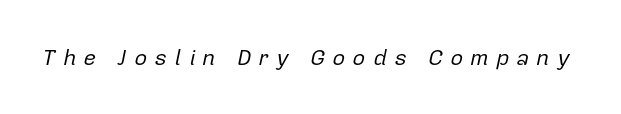
Q: Is the text bold? A: No.
Q: Is the text italic (slanted)? A: Yes, it leans right by about 12 degrees.
Q: Is the text underlined? A: No.
Q: Is the spacing between letters normal or unusually wide? A: Unusually wide.
